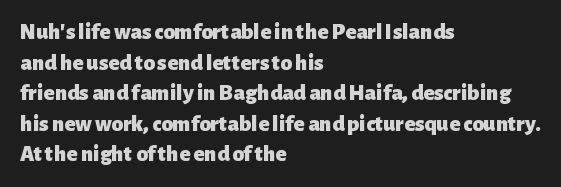
Q: Is the text bold? A: Yes.
Q: Is the text italic (slanted)? A: No, it is upright.
Q: Is the text underlined? A: No.
Q: How is the paragraph aligned? A: Left-aligned.
Q: Is the spacing between letters normal or unusually wide? A: Normal.
Q: Is the spacing between lines tight, normal or loose? A: Normal.
